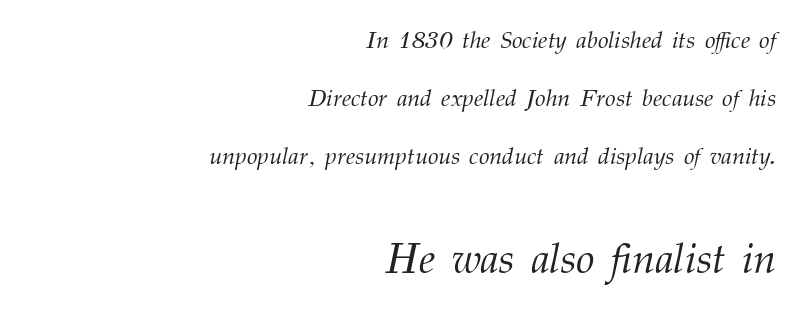
Q: Is the text bold? A: No.
Q: Is the text italic (slanted)? A: Yes, it leans right by about 12 degrees.
Q: Is the typeface a serif or a sans-serif typeface? A: Serif.
Q: Is the text underlined? A: No.
Q: How is the paragraph aligned? A: Right-aligned.
Q: Is the spacing between letters normal or unusually wide? A: Normal.
Q: Is the spacing between lines tight, normal or loose? A: Loose.
Q: Which block of text is set in a larger size, the first (top) or the second (bottom)? A: The second (bottom) one.
Q: Width (condensed, normal, or wide)? A: Normal.
Q: Stroke contrast? A: Medium.
Q: x-height? A: Medium.
Q: Monospaced? A: No.
